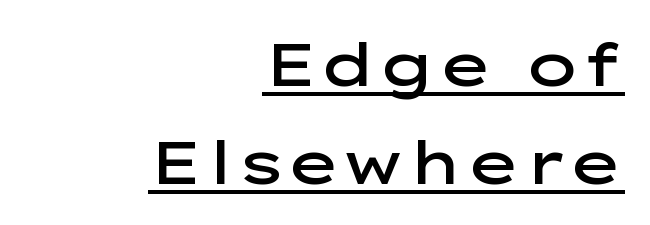
Q: Is the text bold? A: Semi-bold.
Q: Is the text italic (slanted)? A: No, it is upright.
Q: Is the typeface a serif or a sans-serif typeface? A: Sans-serif.
Q: Is the text underlined? A: Yes.
Q: How is the paragraph aligned? A: Right-aligned.
Q: Is the spacing between letters normal or unusually wide? A: Normal.
Q: Is the spacing between lines tight, normal or loose? A: Normal.
Q: Width (condensed, normal, or wide)? A: Wide.
Q: Stroke contrast? A: Low.
Q: x-height? A: Medium.
Q: Monospaced? A: No.
